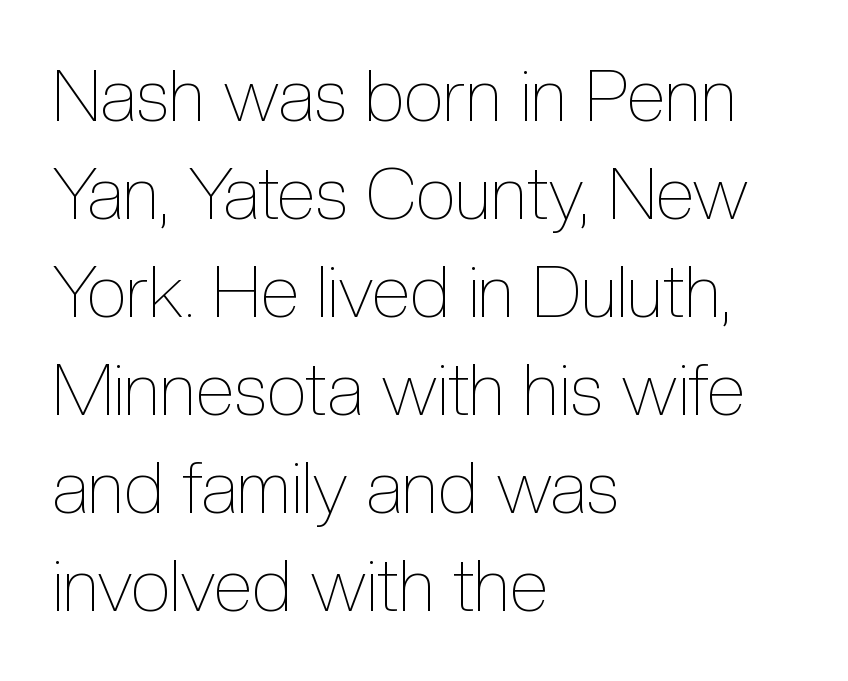
Q: Is the text bold? A: No.
Q: Is the text italic (slanted)? A: No, it is upright.
Q: Is the text underlined? A: No.
Q: How is the paragraph aligned? A: Left-aligned.
Q: Is the spacing between letters normal or unusually wide? A: Normal.
Q: Is the spacing between lines tight, normal or loose? A: Normal.
Q: Width (condensed, normal, or wide)? A: Condensed.
Q: x-height? A: Medium.
Q: Monospaced? A: No.
